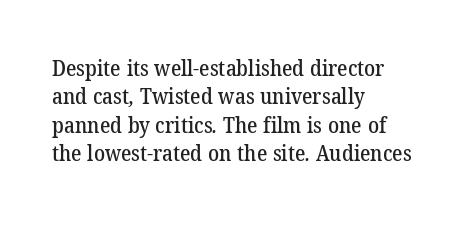
{"underline": "no", "align": "left", "line_spacing": "normal", "line_spacing_ratio": 1.29, "letter_spacing": "normal", "letter_spacing_em": 0.0, "glyph_px": 22}
